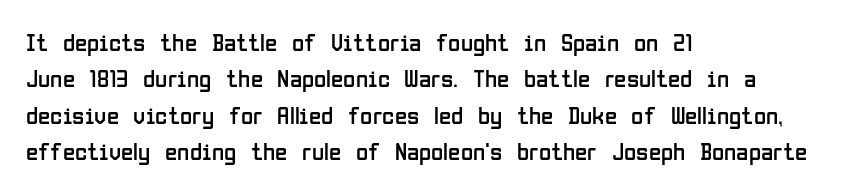
The image shows 25 px text type, upright; set left-aligned, normal line spacing (1.46x), normal letter spacing, not underlined.
